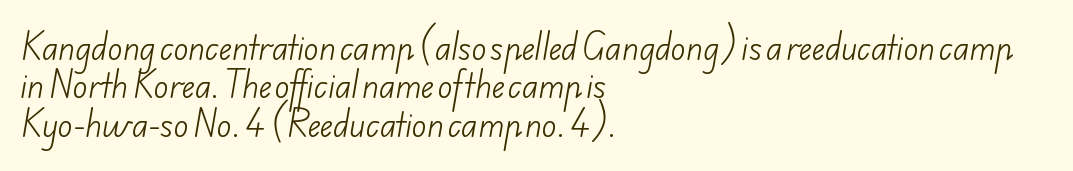
Q: Is the text bold? A: No.
Q: Is the typeface a serif or a sans-serif typeface? A: Sans-serif.
Q: Is the text underlined? A: No.
Q: How is the paragraph aligned? A: Left-aligned.
Q: Is the spacing between letters normal or unusually wide? A: Normal.
Q: Width (condensed, normal, or wide)? A: Normal.
Q: Stroke contrast? A: Low.
Q: x-height? A: Small.
Q: Monospaced? A: No.
